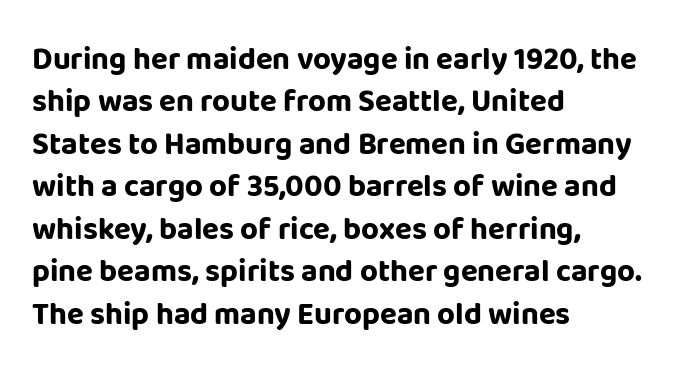
The image shows 31 px bold sans-serif type, upright; set left-aligned, normal line spacing (1.37x), normal letter spacing, not underlined; low stroke contrast and a large x-height.
